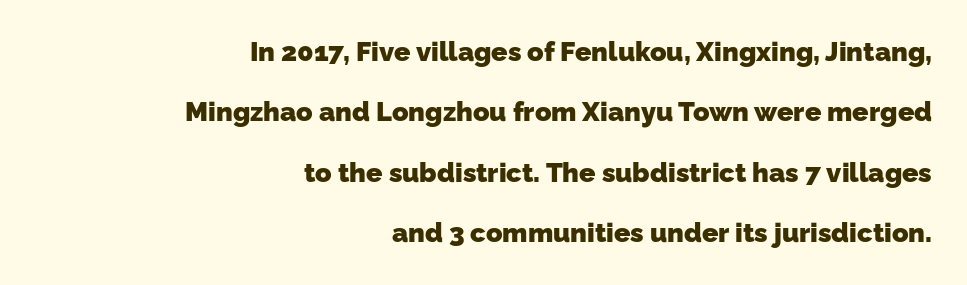
Q: Is the text bold? A: Yes.
Q: Is the text underlined? A: No.
Q: How is the paragraph aligned? A: Right-aligned.
Q: Is the spacing between letters normal or unusually wide? A: Normal.
Q: Is the spacing between lines tight, normal or loose? A: Loose.
